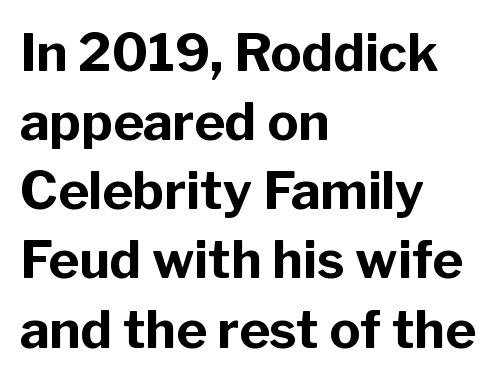
The image shows 52 px bold sans-serif type, upright; set left-aligned, normal line spacing (1.33x), normal letter spacing, not underlined; low stroke contrast and a medium x-height.
